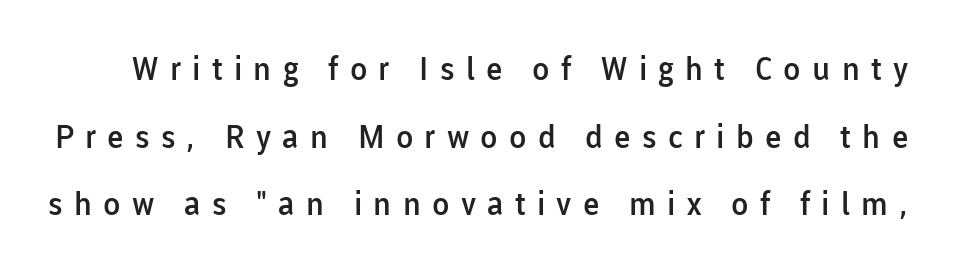
Q: Is the text bold? A: Semi-bold.
Q: Is the text italic (slanted)? A: No, it is upright.
Q: Is the typeface a serif or a sans-serif typeface? A: Sans-serif.
Q: Is the text underlined? A: No.
Q: Is the spacing between letters normal or unusually wide? A: Unusually wide.
Q: Is the spacing between lines tight, normal or loose? A: Loose.
Q: Width (condensed, normal, or wide)? A: Normal.
Q: Stroke contrast? A: Low.
Q: x-height? A: Medium.
Q: Monospaced? A: No.
